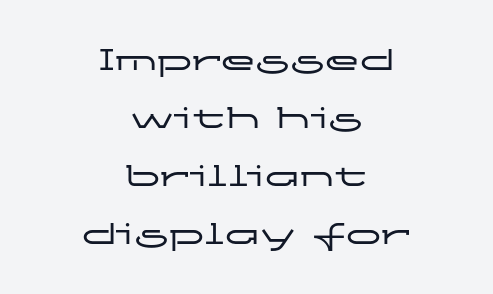
Is there much room between lines? A standard amount, neither cramped nor airy. The paragraph has two soft edges and a firm central axis. These lines are rendered in a variable-pitch font. This rendering employs a face without finishing strokes, i.e., a sans-serif. The letters stand upright; this is a roman face. The area under the type is left untouched.
